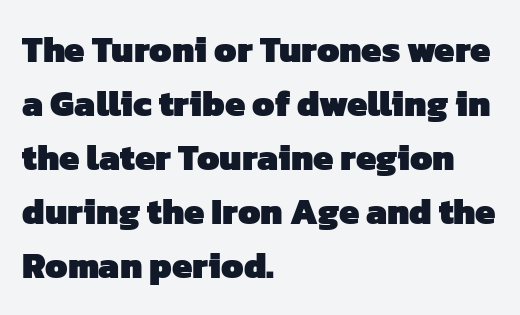
The image shows 36 px heavy sans-serif type; set left-aligned, normal line spacing (1.5x), normal letter spacing, not underlined; low stroke contrast and a medium x-height.
